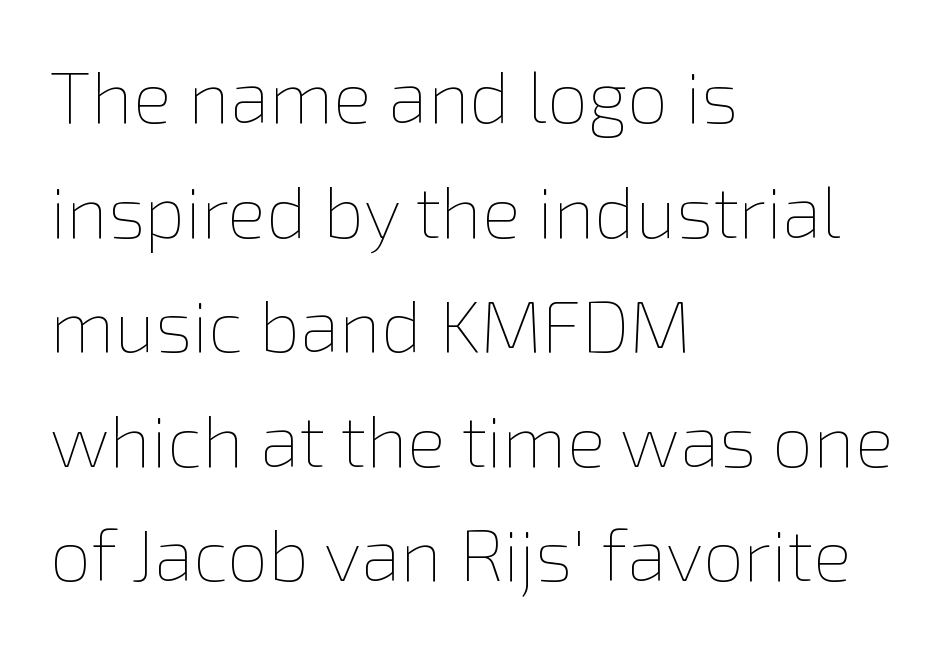
The image shows 73 px thin type, upright; set left-aligned, normal line spacing (1.57x), normal letter spacing, not underlined; a medium x-height.
